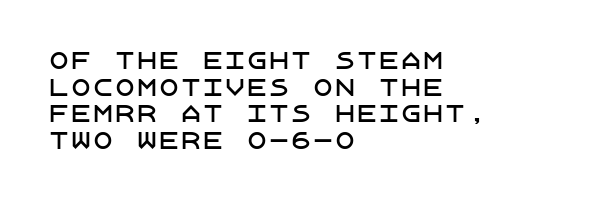
{"italic": "no", "underline": "no", "align": "left", "line_spacing_ratio": 1.21, "letter_spacing": "normal", "letter_spacing_em": 0.0, "glyph_px": 22}
